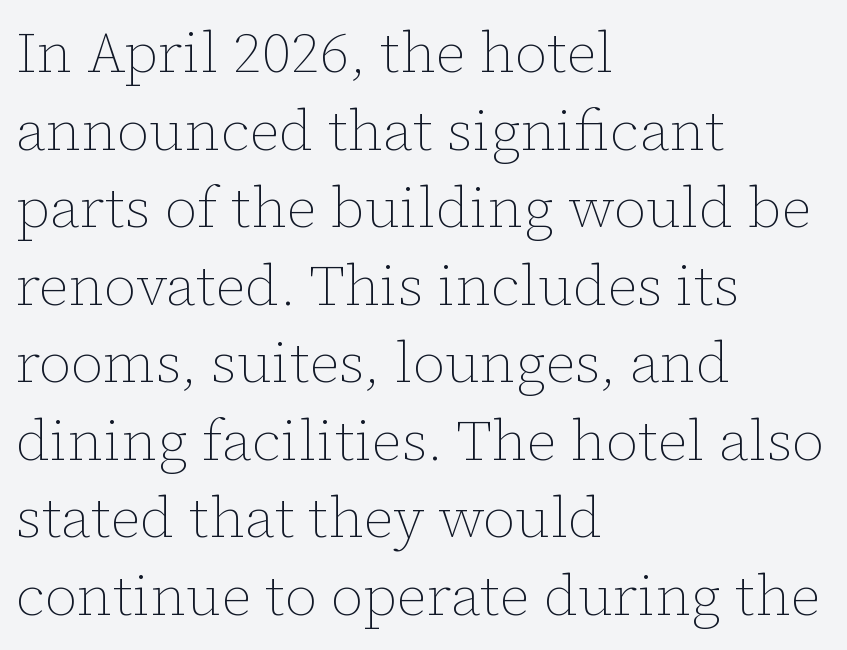
{"italic": "no", "bold": "no", "weight": "thin", "width": "normal", "stroke_contrast": "low", "x_height": "medium", "monospaced": "no", "underline": "no", "align": "left", "line_spacing": "normal", "line_spacing_ratio": 1.36, "letter_spacing": "normal", "letter_spacing_em": 0.0, "glyph_px": 57}
